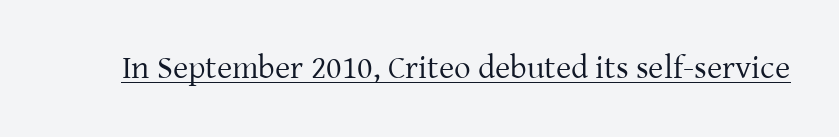
The type family on display is of the serif kind. The lettering stays uniformly vertical, giving the passage a roman look. In designer terms, the underline attribute is active on this setting. What stands out about the letter spacing? Nothing — it is the standard amount. Is this a fixed-width face? No — the glyphs have proportional, varying widths. On a weight scale, this lands at 450 or below.
